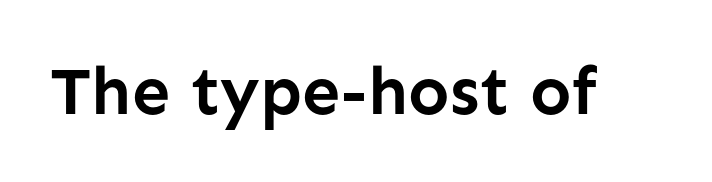
The image shows 68 px semibold sans-serif type, upright; set normal letter spacing, not underlined; low stroke contrast and a medium x-height.
